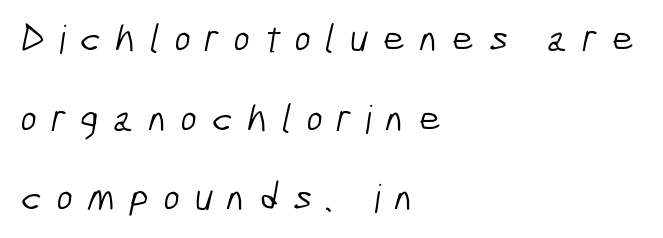
The image shows 39 px light, condensed sans-serif type; set left-aligned, loose line spacing (2.04x), unusually wide letter spacing (+0.37 em), not underlined; low stroke contrast and a medium x-height.
